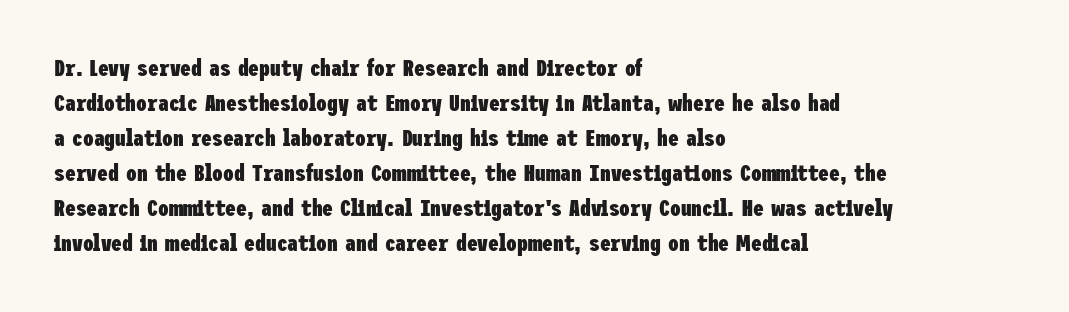
The image shows 24 px bold type, upright; set left-aligned, normal line spacing (1.46x), normal letter spacing, not underlined.
